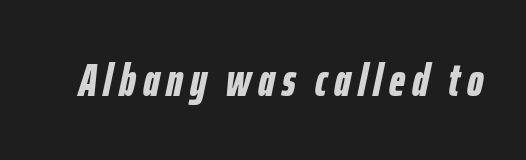
The image shows 46 px bold, condensed type, italic (leaning right); set not underlined; low stroke contrast and a medium x-height.
